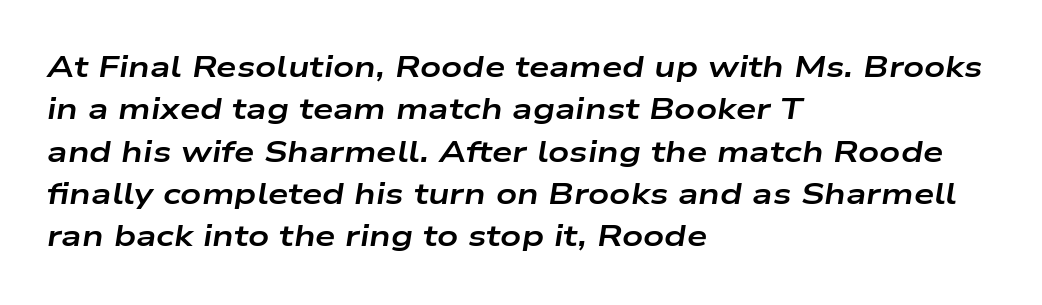
The image shows 29 px bold, wide type, italic (leaning right); set left-aligned, normal line spacing (1.46x), normal letter spacing, not underlined; low stroke contrast and a medium x-height.
